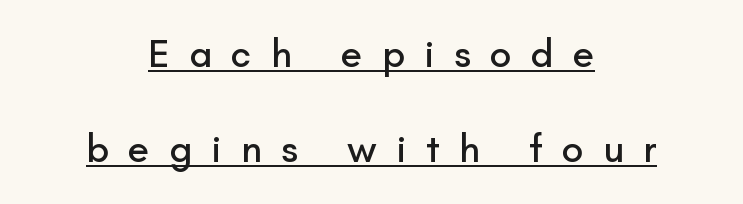
Q: Is the text italic (slanted)? A: No, it is upright.
Q: Is the typeface a serif or a sans-serif typeface? A: Sans-serif.
Q: Is the text underlined? A: Yes.
Q: How is the paragraph aligned? A: Centered.
Q: Is the spacing between letters normal or unusually wide? A: Unusually wide.
Q: Is the spacing between lines tight, normal or loose? A: Loose.
Q: Width (condensed, normal, or wide)? A: Normal.
Q: Stroke contrast? A: Low.
Q: x-height? A: Small.
Q: Monospaced? A: No.
